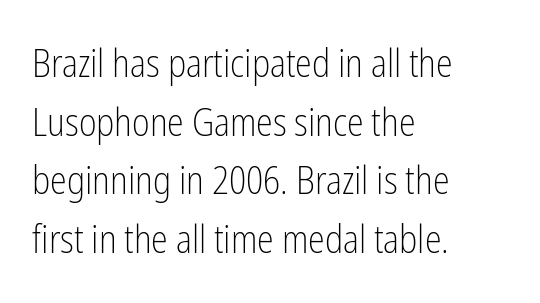
Q: Is the text bold? A: No.
Q: Is the text italic (slanted)? A: No, it is upright.
Q: Is the typeface a serif or a sans-serif typeface? A: Sans-serif.
Q: Is the text underlined? A: No.
Q: How is the paragraph aligned? A: Left-aligned.
Q: Is the spacing between letters normal or unusually wide? A: Normal.
Q: Is the spacing between lines tight, normal or loose? A: Normal.
Q: Width (condensed, normal, or wide)? A: Condensed.
Q: Stroke contrast? A: Low.
Q: x-height? A: Medium.
Q: Monospaced? A: No.
